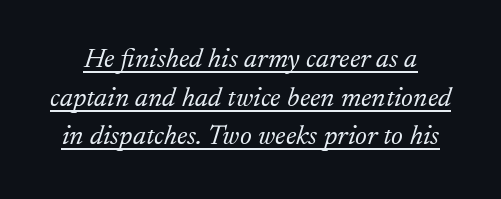
The image shows 28 px light serif type, italic (leaning right); set normal line spacing (1.38x), normal letter spacing, underlined; low stroke contrast and a small x-height.
